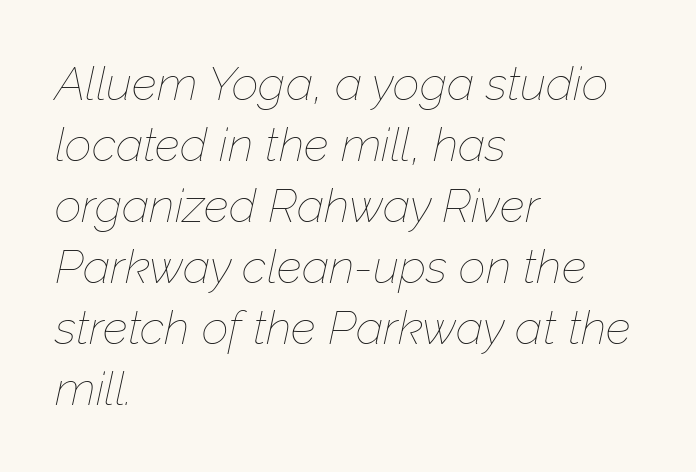
{"italic": "yes", "lean": "right", "slant_degrees": 12, "bold": "no", "weight": "thin", "width": "normal", "stroke_contrast": "low", "x_height": "medium", "monospaced": "no", "underline": "no", "align": "left", "line_spacing": "normal", "line_spacing_ratio": 1.3, "letter_spacing": "normal", "letter_spacing_em": 0.0, "glyph_px": 47}
